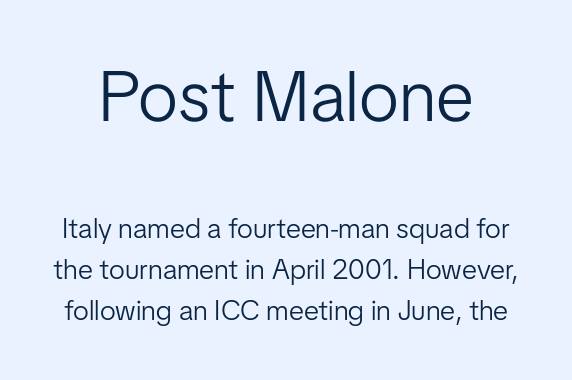
Q: Is the text bold? A: No.
Q: Is the text italic (slanted)? A: No, it is upright.
Q: Is the typeface a serif or a sans-serif typeface? A: Sans-serif.
Q: Is the text underlined? A: No.
Q: Is the spacing between letters normal or unusually wide? A: Normal.
Q: Is the spacing between lines tight, normal or loose? A: Normal.
Q: Which block of text is set in a larger size, the first (top) or the second (bottom)? A: The first (top) one.
Q: Width (condensed, normal, or wide)? A: Normal.
Q: Stroke contrast? A: Low.
Q: x-height? A: Medium.
Q: Monospaced? A: No.
